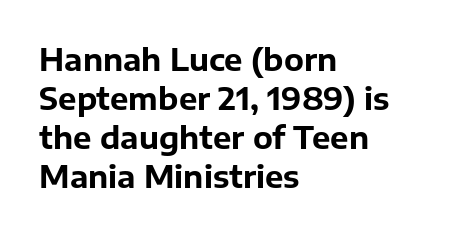
Quick note: interline space is typical. No feet cap the strokes, marking this as sans-serif type. The zone under the glyphs is completely vacant. I'd describe the lettering as bold — thick and assertive. Do the characters align in a grid? No, the font is proportional.
